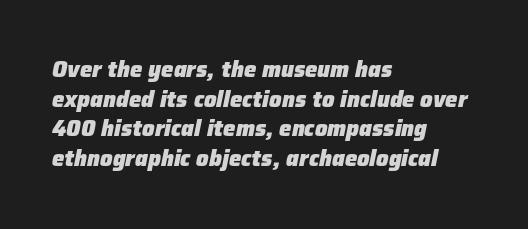
Is the type slanted? Yes — the strokes lean at a clear angle. The paragraph has a hard left edge and a soft right edge. Bare-footed words on every line. There is no visible air inserted between adjacent glyphs. Rows of type keep a routine distance in the vertical direction.
